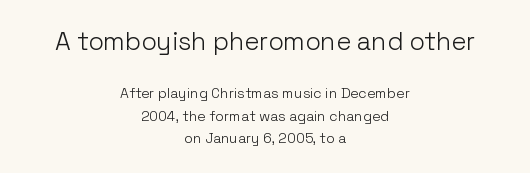
Q: Is the text bold? A: No.
Q: Is the text italic (slanted)? A: No, it is upright.
Q: Is the text underlined? A: No.
Q: How is the paragraph aligned? A: Centered.
Q: Is the spacing between letters normal or unusually wide? A: Normal.
Q: Is the spacing between lines tight, normal or loose? A: Normal.
Q: Which block of text is set in a larger size, the first (top) or the second (bottom)? A: The first (top) one.
